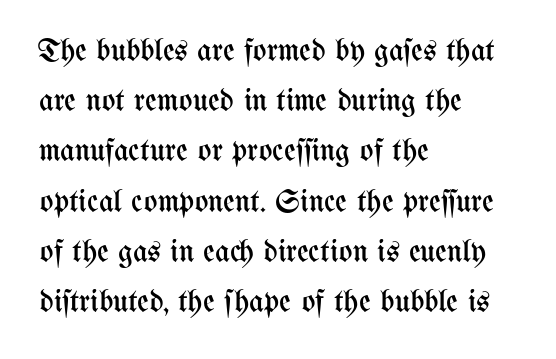
Q: Is the text bold? A: No.
Q: Is the text italic (slanted)? A: No, it is upright.
Q: Is the text underlined? A: No.
Q: How is the paragraph aligned? A: Left-aligned.
Q: Is the spacing between letters normal or unusually wide? A: Normal.
Q: Is the spacing between lines tight, normal or loose? A: Normal.
Q: Width (condensed, normal, or wide)? A: Condensed.
Q: Stroke contrast? A: Medium.
Q: x-height? A: Medium.
Q: Monospaced? A: No.
